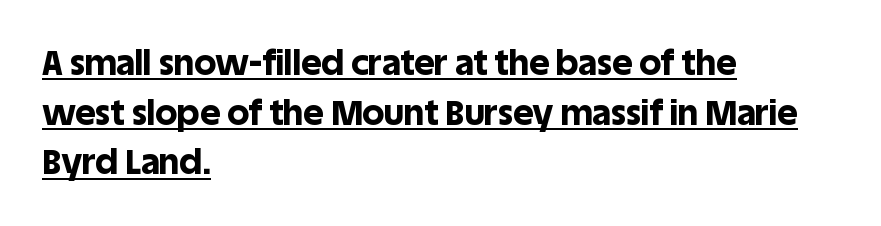
Q: Is the text bold? A: Yes.
Q: Is the text italic (slanted)? A: No, it is upright.
Q: Is the typeface a serif or a sans-serif typeface? A: Sans-serif.
Q: Is the text underlined? A: Yes.
Q: How is the paragraph aligned? A: Left-aligned.
Q: Is the spacing between letters normal or unusually wide? A: Normal.
Q: Is the spacing between lines tight, normal or loose? A: Normal.
Q: Width (condensed, normal, or wide)? A: Normal.
Q: x-height? A: Large.
Q: Monospaced? A: No.
